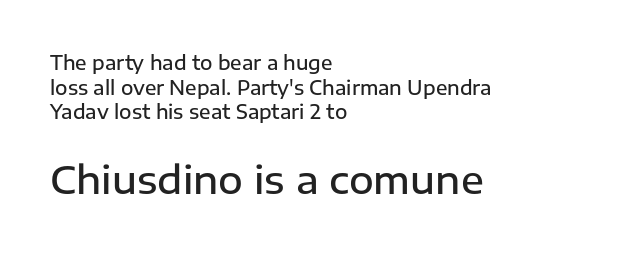
The image shows 38 px semibold sans-serif type, upright; set left-aligned, normal line spacing (1.3x), normal letter spacing, not underlined; the second (bottom) block is 2.0x larger; low stroke contrast and a medium x-height.
